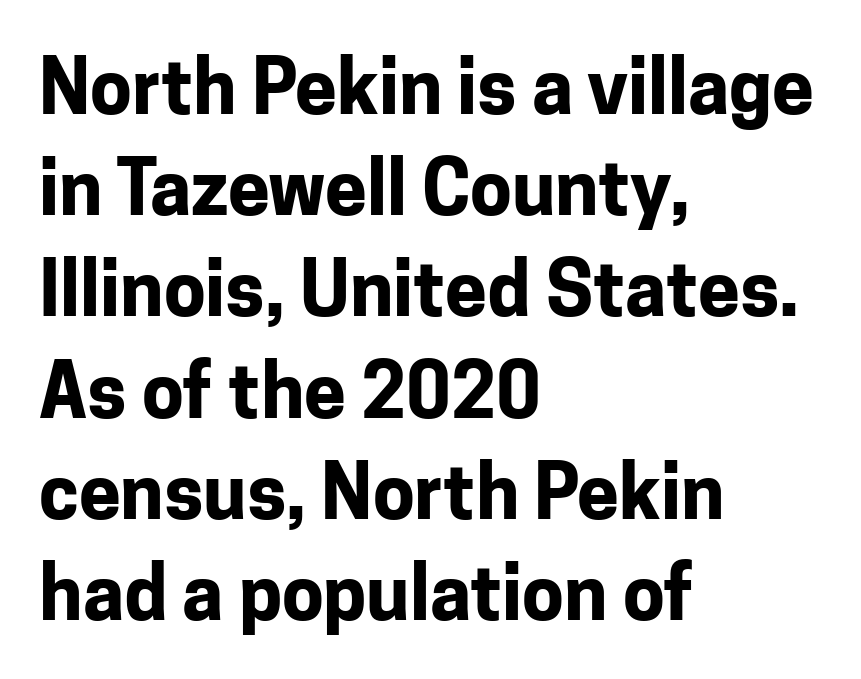
The image shows 75 px bold sans-serif type, upright; set left-aligned, normal line spacing (1.35x), normal letter spacing, not underlined; low stroke contrast and a medium x-height.
